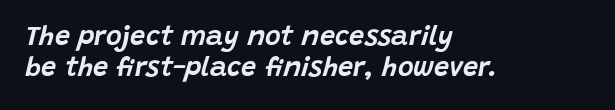
The image shows 27 px text type, italic (leaning right); set left-aligned, line spacing 1.16x, normal letter spacing, not underlined.
